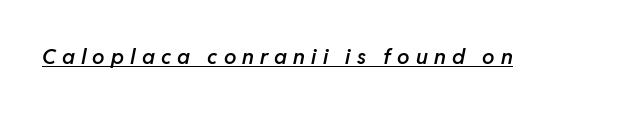
{"italic": "yes", "lean": "right", "slant_degrees": 11, "bold": "semi", "underline": "yes", "letter_spacing": "wide", "letter_spacing_em": 0.29, "glyph_px": 21}
